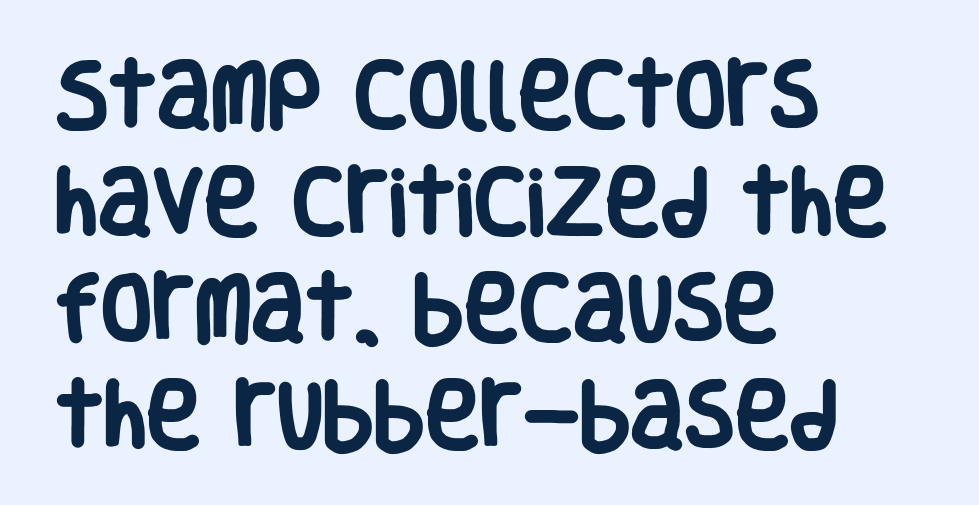
{"serif": "no", "italic": "no", "bold": "yes", "weight": "heavy", "width": "condensed", "stroke_contrast": "low", "x_height": "large", "monospaced": "no", "underline": "no", "align": "left", "line_spacing": "normal", "line_spacing_ratio": 1.44, "letter_spacing": "normal", "letter_spacing_em": 0.0, "glyph_px": 74}
